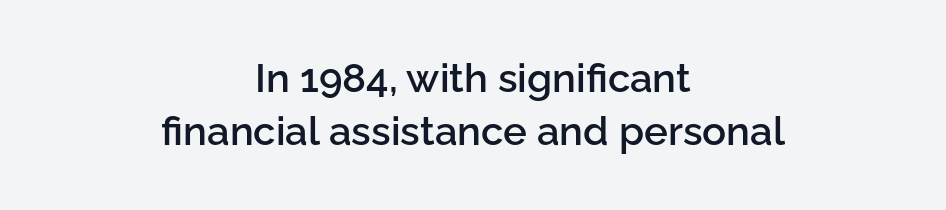
Q: Is the text bold? A: Semi-bold.
Q: Is the text italic (slanted)? A: No, it is upright.
Q: Is the typeface a serif or a sans-serif typeface? A: Sans-serif.
Q: Is the text underlined? A: No.
Q: How is the paragraph aligned? A: Centered.
Q: Is the spacing between letters normal or unusually wide? A: Normal.
Q: Is the spacing between lines tight, normal or loose? A: Normal.
Q: Width (condensed, normal, or wide)? A: Normal.
Q: Stroke contrast? A: Low.
Q: x-height? A: Medium.
Q: Monospaced? A: No.
